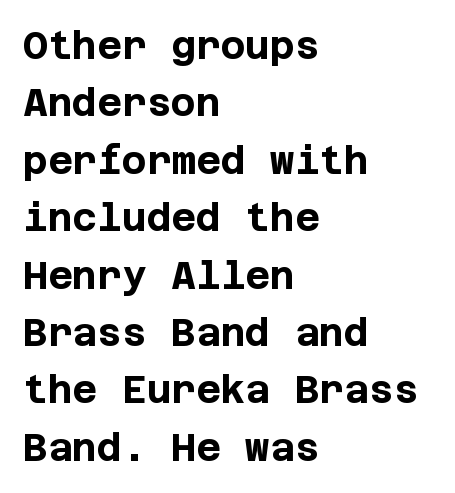
The characters display no serif detailing; their extremities are plain. Type without underlining. Is the letter spacing exaggerated? No — it looks like the ordinary default. Vertical spacing — default.
